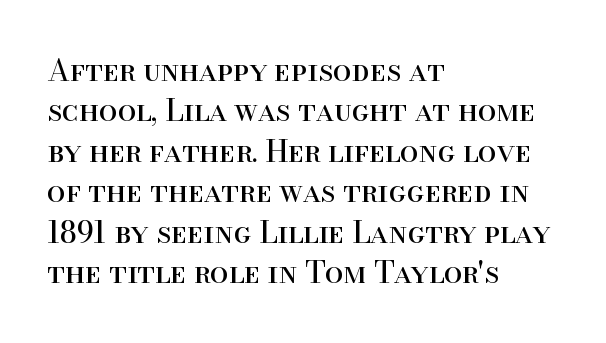
Nobody drew a line under any word here. On a weight scale, this lands at 450 or below. The passage shown is typed in a proportional face where columns would drift. The rows are spaced the way most documents space them.
